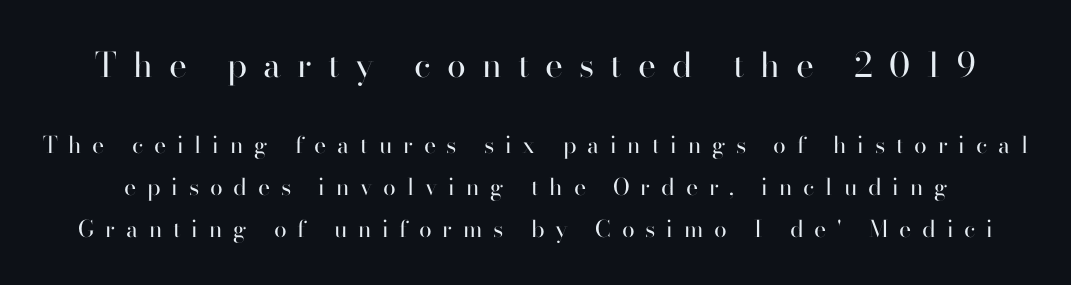
Q: Is the text bold? A: No.
Q: Is the text italic (slanted)? A: No, it is upright.
Q: Is the typeface a serif or a sans-serif typeface? A: Sans-serif.
Q: Is the text underlined? A: No.
Q: Is the spacing between letters normal or unusually wide? A: Unusually wide.
Q: Which block of text is set in a larger size, the first (top) or the second (bottom)? A: The first (top) one.
Q: Width (condensed, normal, or wide)? A: Normal.
Q: Stroke contrast? A: High.
Q: x-height? A: Small.
Q: Monospaced? A: No.
